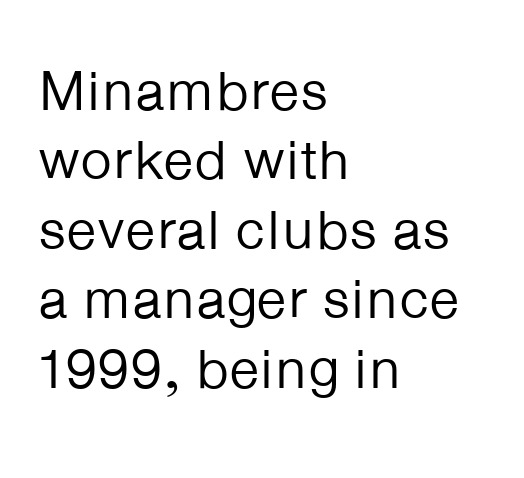
{"serif": "no", "italic": "no", "bold": "no", "weight": "regular", "width": "normal", "stroke_contrast": "low", "x_height": "medium", "monospaced": "no", "underline": "no", "align": "left", "line_spacing_ratio": 1.24, "letter_spacing": "normal", "letter_spacing_em": 0.0, "glyph_px": 56}
